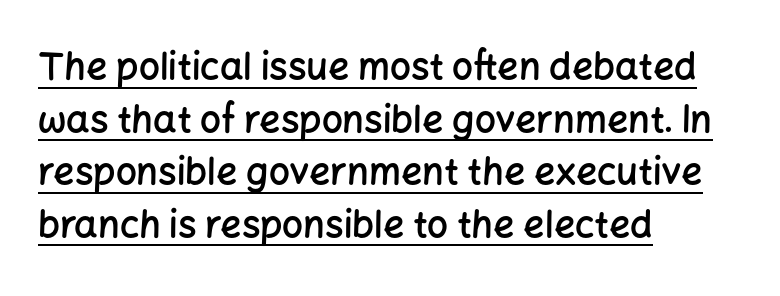
The image shows 37 px semibold sans-serif type, upright; set left-aligned, normal line spacing (1.42x), normal letter spacing, underlined; low stroke contrast and a medium x-height.
